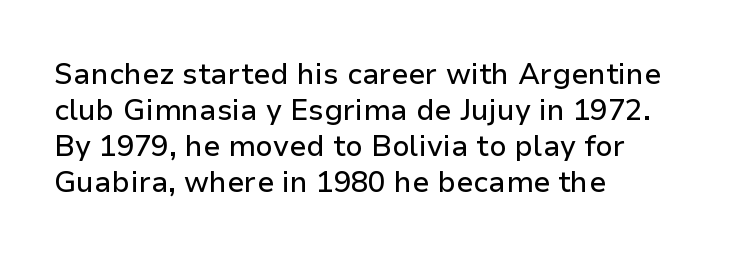
{"serif": "no", "italic": "no", "width": "normal", "stroke_contrast": "low", "x_height": "medium", "monospaced": "no", "underline": "no", "align": "left", "line_spacing_ratio": 1.24, "letter_spacing": "normal", "letter_spacing_em": 0.0, "glyph_px": 29}
